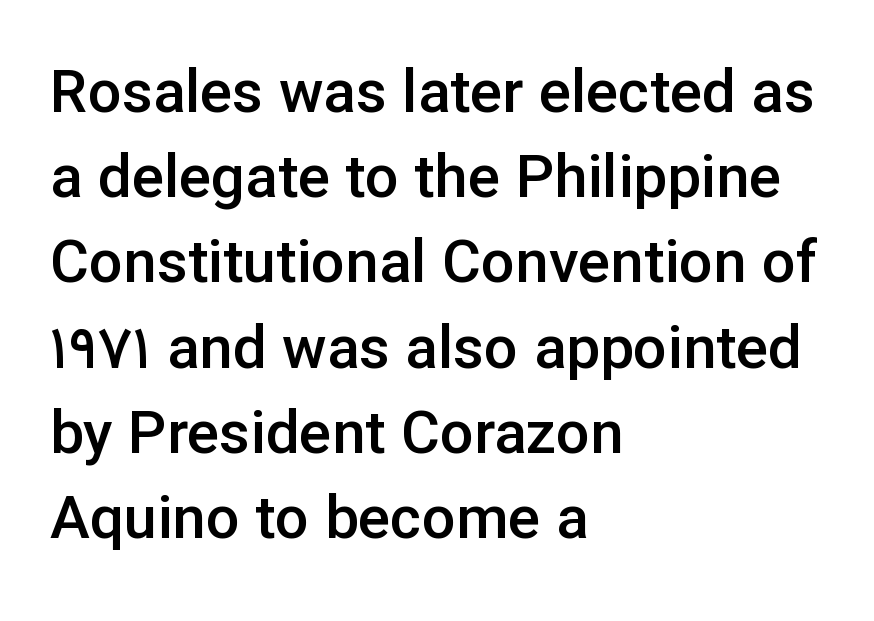
{"serif": "no", "italic": "no", "bold": "semi", "weight": "semibold", "width": "normal", "stroke_contrast": "low", "x_height": "medium", "monospaced": "no", "underline": "no", "align": "left", "line_spacing": "normal", "line_spacing_ratio": 1.42, "letter_spacing": "normal", "letter_spacing_em": 0.0, "glyph_px": 60}
